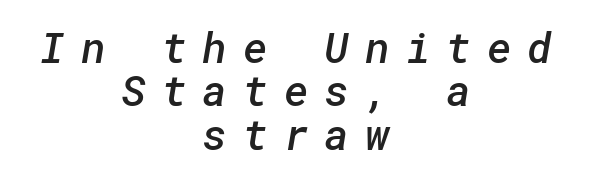
Q: Is the text bold? A: Semi-bold.
Q: Is the typeface a serif or a sans-serif typeface? A: Sans-serif.
Q: Is the text underlined? A: No.
Q: How is the paragraph aligned? A: Centered.
Q: Is the spacing between letters normal or unusually wide? A: Unusually wide.
Q: Is the spacing between lines tight, normal or loose? A: Tight.
Q: Width (condensed, normal, or wide)? A: Normal.
Q: Stroke contrast? A: Low.
Q: x-height? A: Medium.
